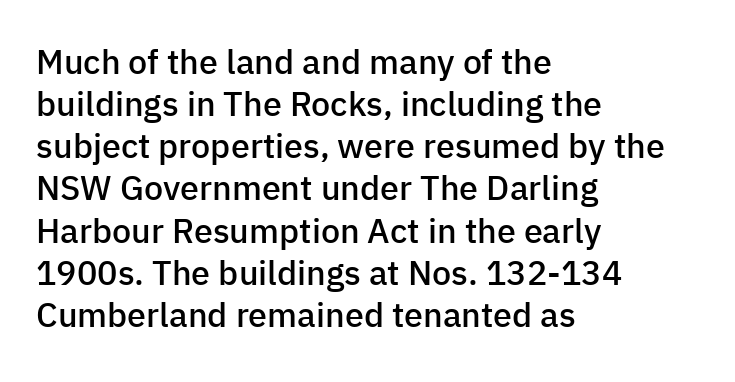
Q: Is the text bold? A: Semi-bold.
Q: Is the text italic (slanted)? A: No, it is upright.
Q: Is the typeface a serif or a sans-serif typeface? A: Sans-serif.
Q: Is the text underlined? A: No.
Q: How is the paragraph aligned? A: Left-aligned.
Q: Is the spacing between letters normal or unusually wide? A: Normal.
Q: Width (condensed, normal, or wide)? A: Normal.
Q: Stroke contrast? A: Low.
Q: x-height? A: Medium.
Q: Monospaced? A: No.
